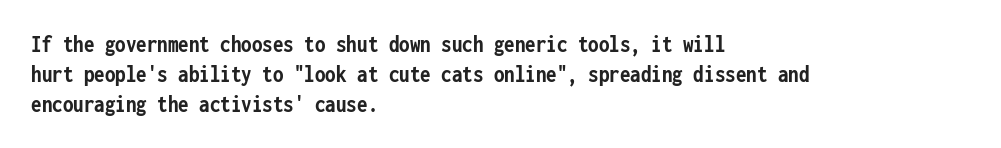
Q: Is the text bold? A: Yes.
Q: Is the text italic (slanted)? A: No, it is upright.
Q: Is the text underlined? A: No.
Q: How is the paragraph aligned? A: Left-aligned.
Q: Is the spacing between letters normal or unusually wide? A: Normal.
